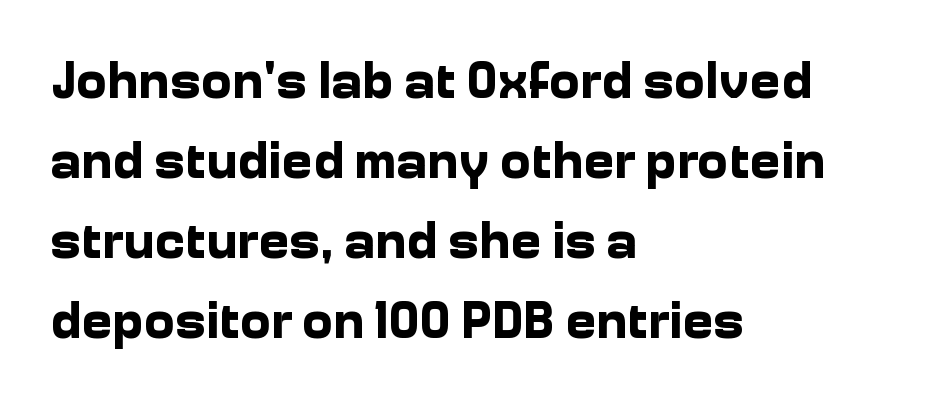
Letter spacing: default. These lines stack with their left ends in a neat column. The font family rendered here belongs to the sans-serif group. Each row of text sits above clean, open space. The letters advance in unequal steps, a hallmark of proportional type. One glance says typical: line gaps are just what's usual.
